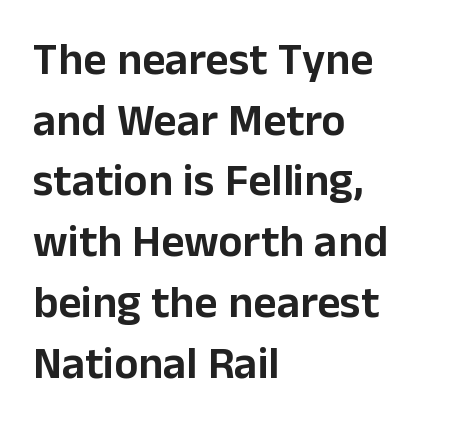
The space directly below the letters is spotless. Each line starts at the same left margin while the right side varies. Designer's note — italics off, roman on. The rendering uses natural spacing where letterforms have individual widths. Short note: letters normally spaced.
